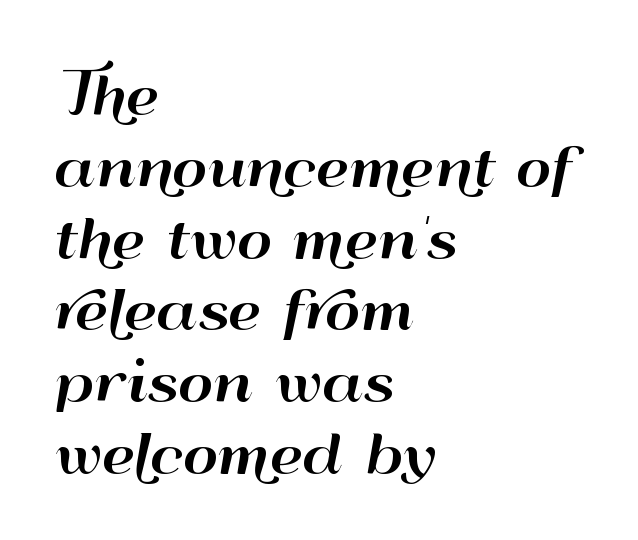
{"serif": "no", "width": "wide", "stroke_contrast": "high", "x_height": "small", "monospaced": "no", "underline": "no", "align": "left", "line_spacing": "normal", "line_spacing_ratio": 1.33, "letter_spacing": "normal", "letter_spacing_em": 0.0, "glyph_px": 54}
